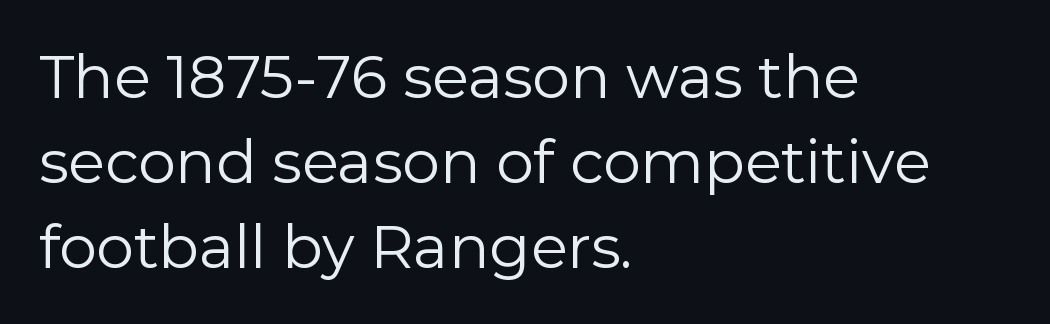
The image shows 60 px regular-weight sans-serif type, upright; set left-aligned, normal line spacing (1.42x), normal letter spacing, not underlined; low stroke contrast and a medium x-height.
